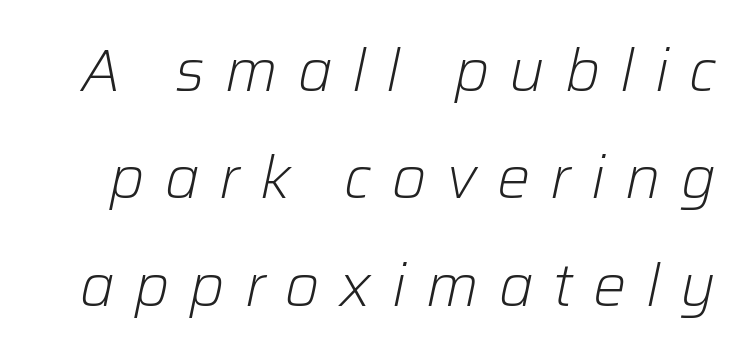
The characters are drawn with everyday or finer stroke widths. Descenders hang freely into open space. The face used here is rendered with a markedly widened letterfit. This sample has the flowing, uneven cadence of proportional lettering. The font's italic variant was chosen for this text.
